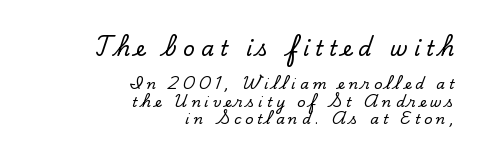
{"underline": "no", "align": "right", "line_spacing": "normal", "line_spacing_ratio": 1.25, "letter_spacing": "wide", "letter_spacing_em": 0.28, "larger_block": "first", "size_ratio": 1.5, "glyph_px": 21}
